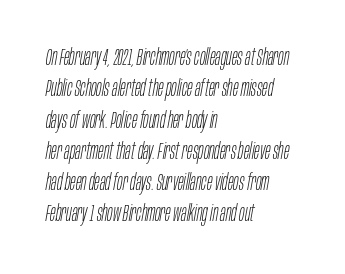
The image shows 23 px text type, italic (leaning right); set left-aligned, normal line spacing (1.36x), normal letter spacing, not underlined.
